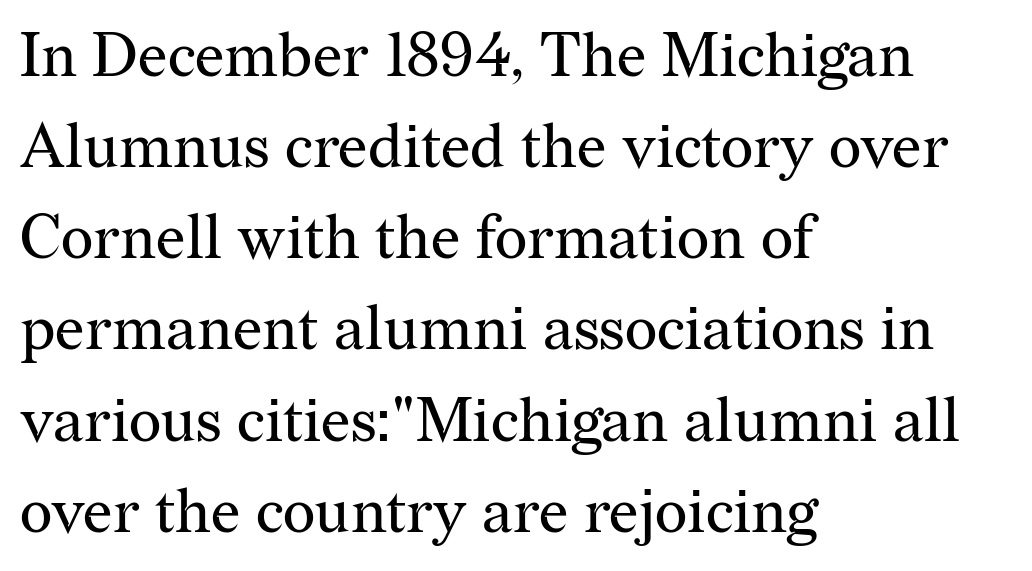
{"serif": "yes", "italic": "no", "bold": "no", "weight": "regular", "width": "normal", "stroke_contrast": "medium", "x_height": "medium", "monospaced": "no", "underline": "no", "align": "left", "line_spacing": "normal", "line_spacing_ratio": 1.47, "letter_spacing": "normal", "letter_spacing_em": 0.0, "glyph_px": 62}
